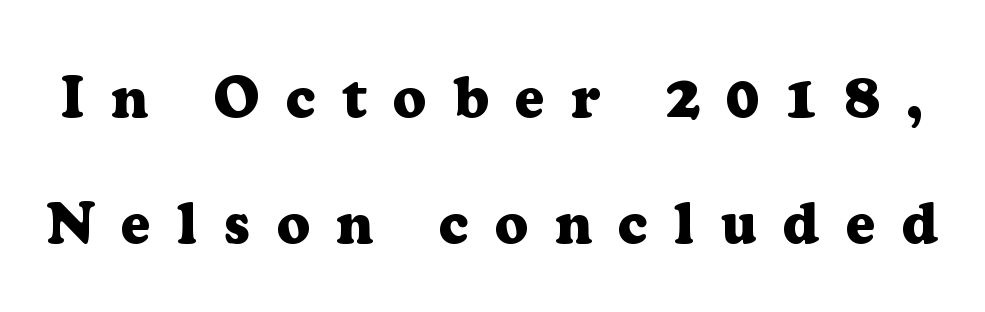
{"serif": "yes", "italic": "no", "bold": "yes", "weight": "heavy", "width": "normal", "stroke_contrast": "low", "x_height": "medium", "monospaced": "no", "underline": "no", "line_spacing": "loose", "line_spacing_ratio": 2.17, "letter_spacing": "wide", "letter_spacing_em": 0.45, "glyph_px": 58}
